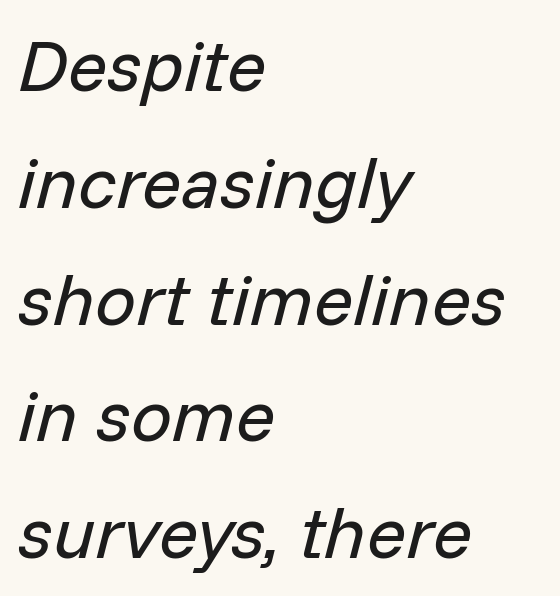
{"italic": "yes", "lean": "right", "slant_degrees": 14, "bold": "no", "weight": "regular", "width": "normal", "stroke_contrast": "low", "x_height": "medium", "monospaced": "no", "underline": "no", "align": "left", "line_spacing": "normal", "line_spacing_ratio": 1.6, "letter_spacing": "normal", "letter_spacing_em": 0.0, "glyph_px": 73}
